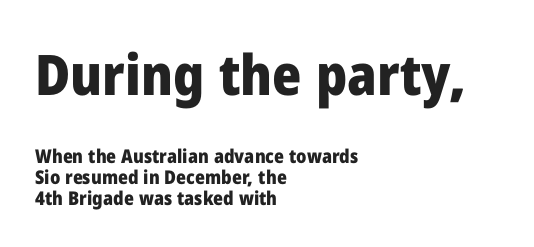
Q: Is the text bold? A: Yes.
Q: Is the text italic (slanted)? A: No, it is upright.
Q: Is the typeface a serif or a sans-serif typeface? A: Sans-serif.
Q: Is the text underlined? A: No.
Q: How is the paragraph aligned? A: Left-aligned.
Q: Is the spacing between letters normal or unusually wide? A: Normal.
Q: Is the spacing between lines tight, normal or loose? A: Tight.
Q: Which block of text is set in a larger size, the first (top) or the second (bottom)? A: The first (top) one.
Q: Width (condensed, normal, or wide)? A: Normal.
Q: Stroke contrast? A: Low.
Q: x-height? A: Medium.
Q: Monospaced? A: No.
